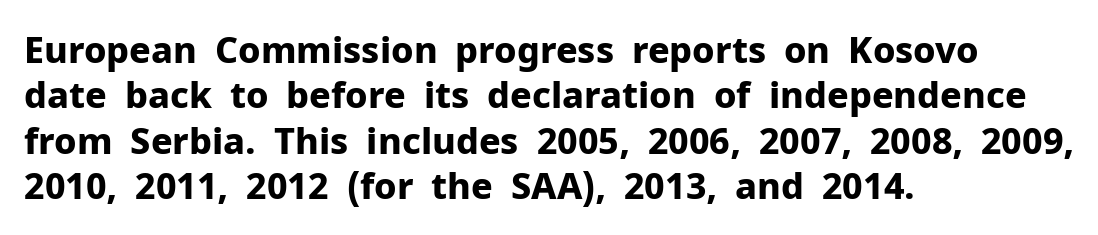
Think of a printed novel: that variable character pitch is what you see here. This rendering features lettering with no underline. Honestly, the row spacing looks completely unremarkable. Plenty of ink on the page — the face is bold.
